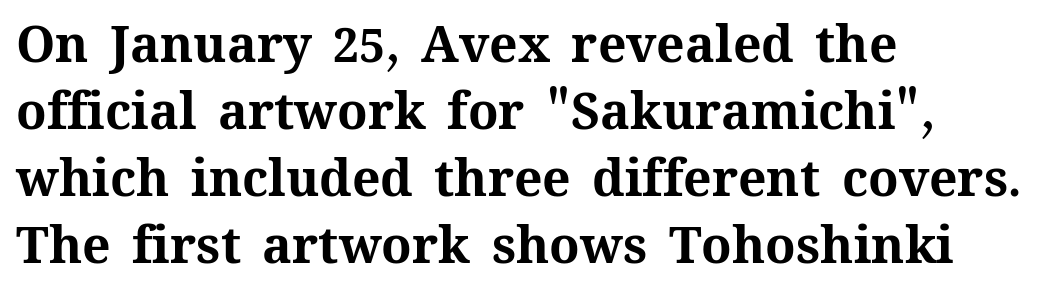
Looks like regular typesetting: each glyph gets only the width it needs. A typesetter would call this leading conventional body-copy spacing. Rendered with straight, roman letterforms. The strokes are fattened all the way to bold. Typeset ragged right — the left edge is the straight one. Beneath every word, the page is bare.
